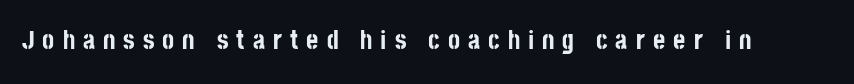
Q: Is the text bold? A: Yes.
Q: Is the text italic (slanted)? A: No, it is upright.
Q: Is the text underlined? A: No.
Q: Is the spacing between letters normal or unusually wide? A: Unusually wide.
